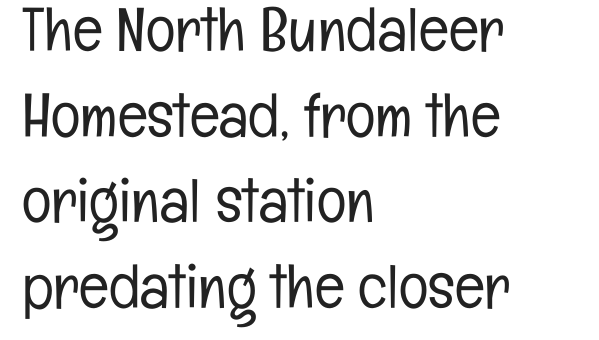
{"serif": "no", "italic": "no", "bold": "no", "weight": "light", "width": "condensed", "stroke_contrast": "low", "x_height": "medium", "monospaced": "no", "underline": "no", "align": "left", "line_spacing": "normal", "line_spacing_ratio": 1.38, "letter_spacing": "normal", "letter_spacing_em": 0.0, "glyph_px": 62}
